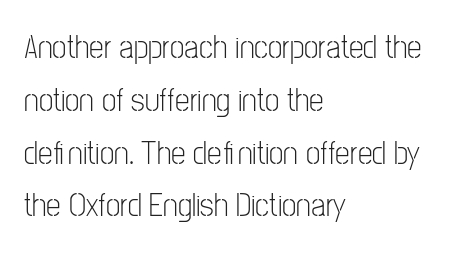
Character widths vary here, with narrow letters taking less room than wide ones. Vertical spacing — default. The glyphs in this specimen are sans serif. Between one letter and the next there's only the usual sliver of space.
